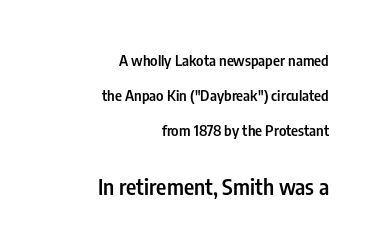
{"italic": "no", "bold": "semi", "underline": "no", "align": "right", "line_spacing": "loose", "line_spacing_ratio": 2.33, "letter_spacing": "normal", "letter_spacing_em": 0.0, "larger_block": "second", "size_ratio": 1.47, "glyph_px": 22}
